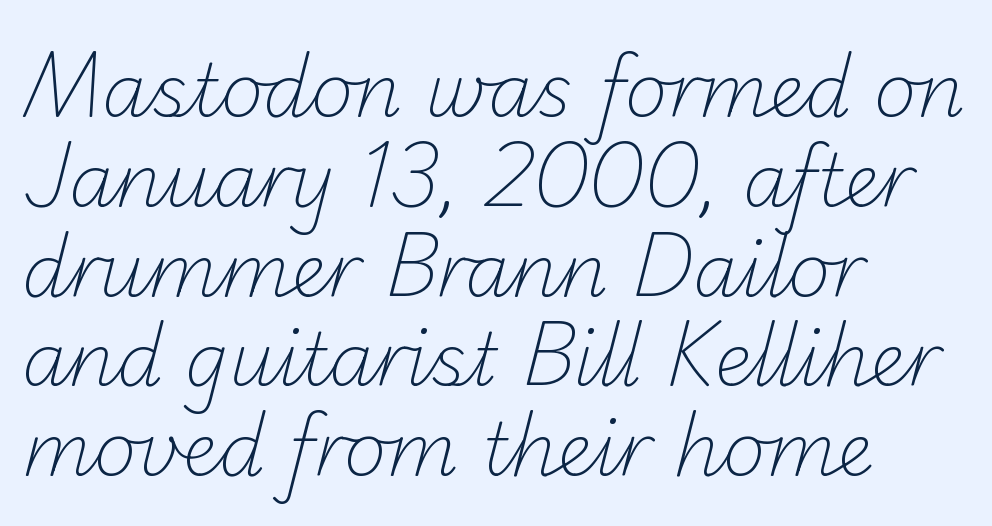
{"serif": "no", "bold": "no", "weight": "light", "width": "normal", "stroke_contrast": "low", "x_height": "small", "monospaced": "no", "underline": "no", "align": "left", "line_spacing_ratio": 1.23, "letter_spacing": "normal", "letter_spacing_em": 0.0, "glyph_px": 73}
